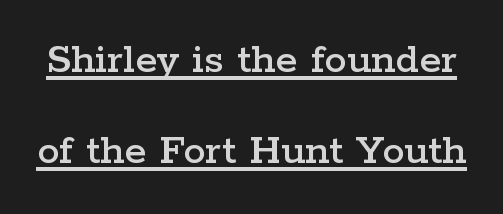
{"serif": "yes", "italic": "no", "width": "wide", "stroke_contrast": "low", "x_height": "medium", "monospaced": "no", "underline": "yes", "line_spacing": "loose", "line_spacing_ratio": 2.03, "letter_spacing": "normal", "letter_spacing_em": 0.0, "glyph_px": 45}
